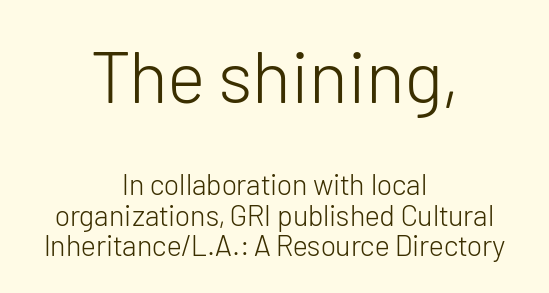
The image shows 73 px light sans-serif type, upright; set centered, tight line spacing (1.06x), normal letter spacing, not underlined; the first (top) block is 2.52x larger; low stroke contrast and a medium x-height.
